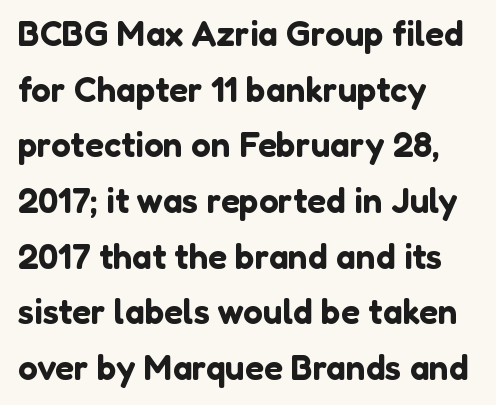
The image shows 35 px sans-serif type, upright; set left-aligned, normal line spacing (1.59x), normal letter spacing, not underlined; low stroke contrast and a medium x-height.
